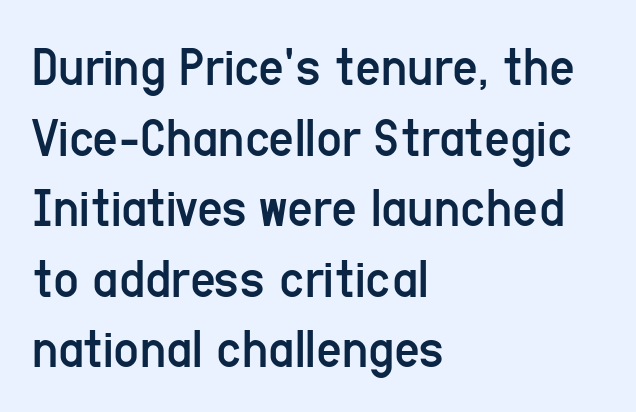
The passage shown is typed in a proportional face where columns would drift. Line spacing here is normal. This sample uses plain, unmodified letter spacing. Quick note: underline off.
